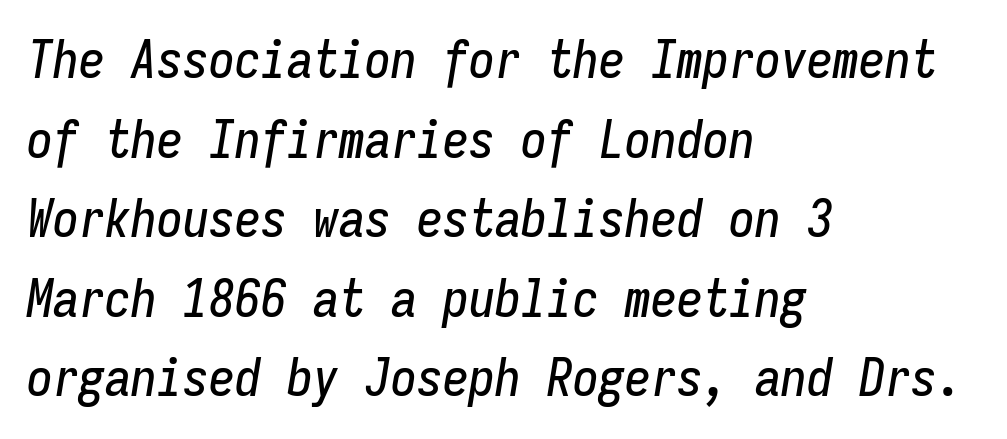
The image shows 52 px condensed type, italic (leaning right), monospaced; set left-aligned, normal line spacing (1.53x), normal letter spacing, not underlined; low stroke contrast and a medium x-height.
